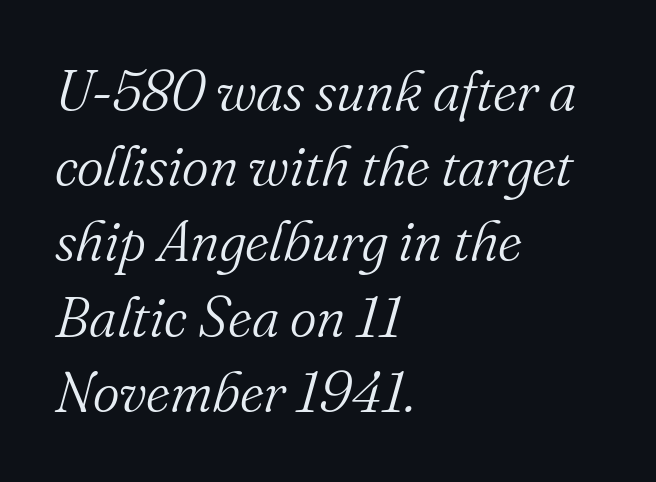
Q: Is the text bold? A: No.
Q: Is the text italic (slanted)? A: Yes, it leans right by about 16 degrees.
Q: Is the typeface a serif or a sans-serif typeface? A: Serif.
Q: Is the text underlined? A: No.
Q: How is the paragraph aligned? A: Left-aligned.
Q: Is the spacing between letters normal or unusually wide? A: Normal.
Q: Is the spacing between lines tight, normal or loose? A: Normal.
Q: Width (condensed, normal, or wide)? A: Normal.
Q: Stroke contrast? A: Medium.
Q: x-height? A: Small.
Q: Monospaced? A: No.
